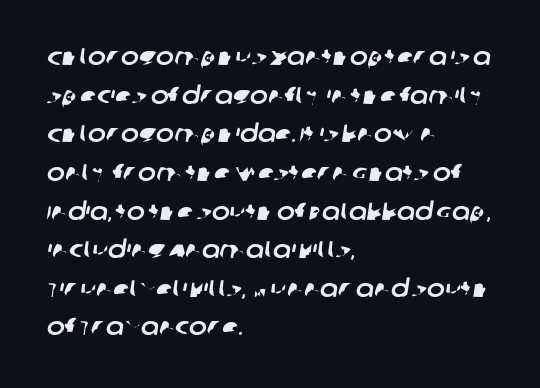
Just letters on the line, the space beneath them empty. This rendering uses left alignment, leaving the right contour irregular. The letters sit at their default tracking, neither squeezed nor spread. The rendering uses a moderate line-height, typical for paragraphs.
